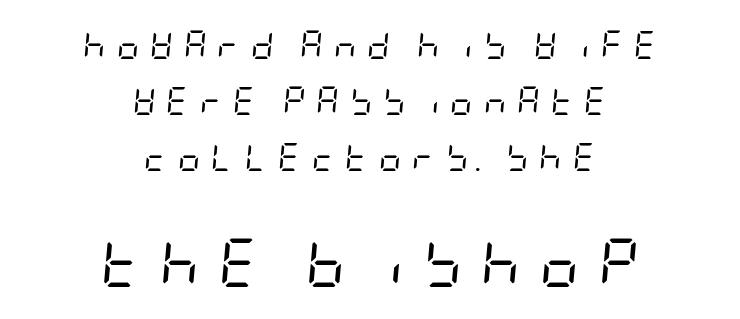
Horizontally, the lines are justified to the midpoint only. Caption: upper text group reduced, lower text group enlarged. Rule under the text: the space is simply empty. Does the leading feel generous? Absolutely, it's lavish. The font sits on the lighter half of the weight spectrum, regular included. The glyphs look as if they've been sheared to an angle.
